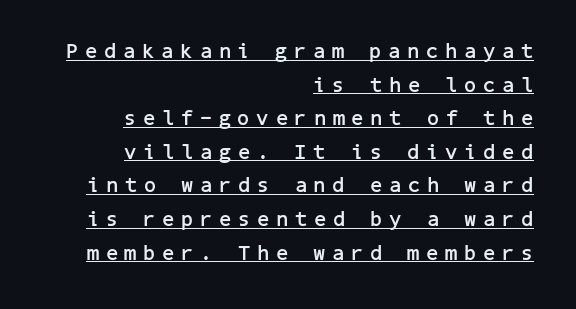
Q: Is the text bold? A: Yes.
Q: Is the text italic (slanted)? A: No, it is upright.
Q: Is the text underlined? A: Yes.
Q: How is the paragraph aligned? A: Right-aligned.
Q: Is the spacing between letters normal or unusually wide? A: Unusually wide.
Q: Is the spacing between lines tight, normal or loose? A: Normal.
